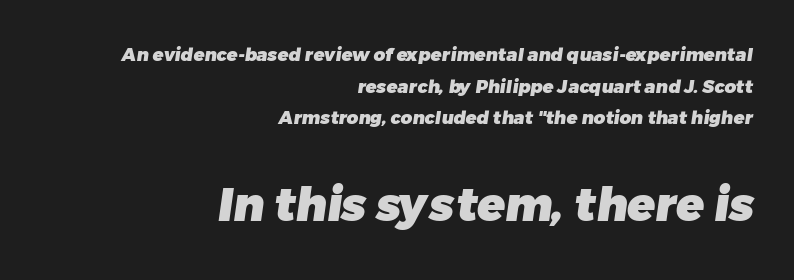
Q: Is the text bold? A: Yes.
Q: Is the typeface a serif or a sans-serif typeface? A: Sans-serif.
Q: Is the text underlined? A: No.
Q: How is the paragraph aligned? A: Right-aligned.
Q: Is the spacing between letters normal or unusually wide? A: Normal.
Q: Which block of text is set in a larger size, the first (top) or the second (bottom)? A: The second (bottom) one.
Q: Width (condensed, normal, or wide)? A: Normal.
Q: Stroke contrast? A: Low.
Q: x-height? A: Medium.
Q: Monospaced? A: No.
